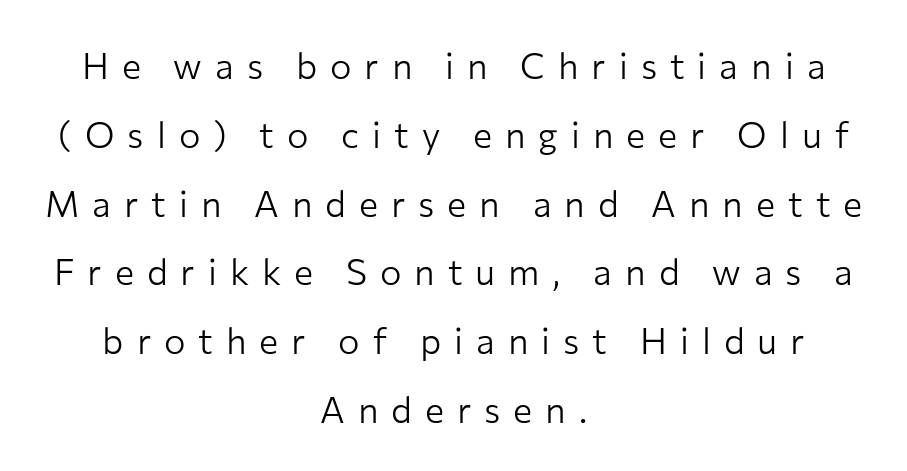
{"serif": "no", "italic": "no", "bold": "no", "weight": "light", "width": "normal", "stroke_contrast": "low", "x_height": "medium", "monospaced": "no", "underline": "no", "align": "center", "line_spacing": "loose", "line_spacing_ratio": 1.91, "letter_spacing": "wide", "letter_spacing_em": 0.36, "glyph_px": 36}
